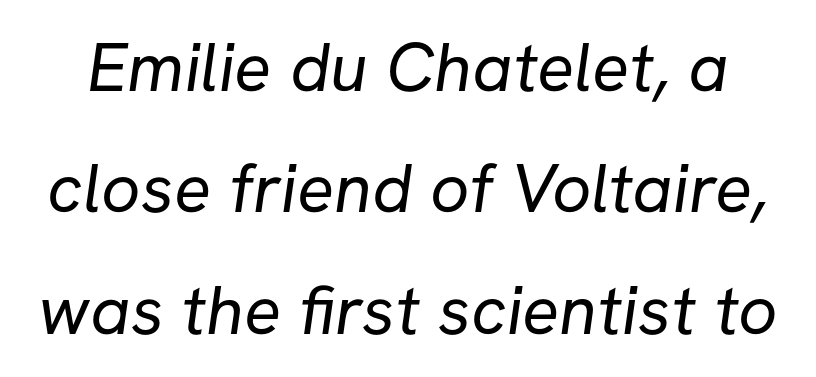
The image shows 69 px regular-weight sans-serif type; set line spacing 1.76x, normal letter spacing, not underlined; low stroke contrast and a medium x-height.
